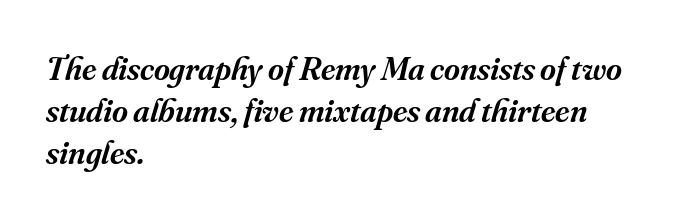
The rendering uses natural spacing where letterforms have individual widths. Alignment: flush left. Check the space under the baseline: it is left empty. Weight check: semibold — heavier than regular, not quite bold. Every character sits at an angle, as italics do. Glyph-to-glyph distance matches everyday printed text.
